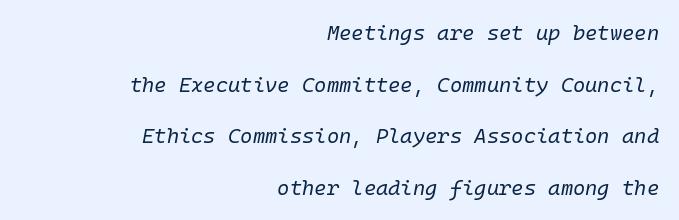
Q: Is the text bold? A: No.
Q: Is the text italic (slanted)? A: Yes, it leans right by about 10 degrees.
Q: Is the text underlined? A: No.
Q: How is the paragraph aligned? A: Right-aligned.
Q: Is the spacing between letters normal or unusually wide? A: Normal.
Q: Is the spacing between lines tight, normal or loose? A: Loose.
